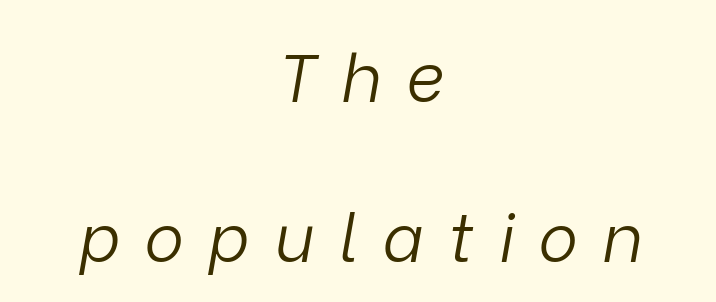
The designer dialed line spacing up above the default. These lines are rendered in a variable-pitch font. No letter is thick-stroked: the sample isn't bold. The font's italic variant was chosen for this text.
